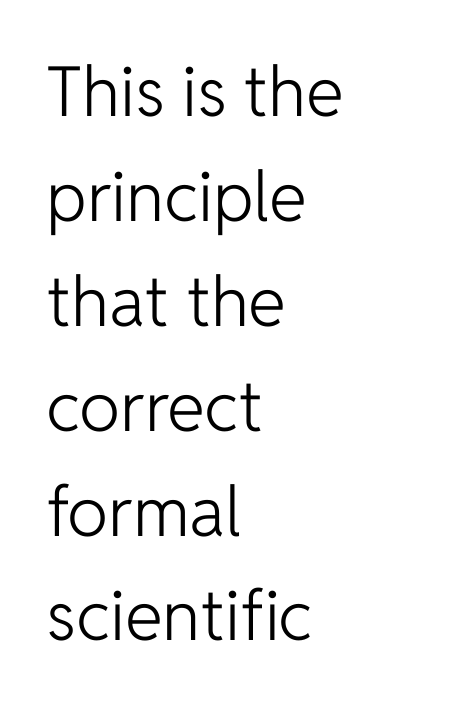
Q: Is the text bold? A: No.
Q: Is the text italic (slanted)? A: No, it is upright.
Q: Is the typeface a serif or a sans-serif typeface? A: Sans-serif.
Q: Is the text underlined? A: No.
Q: How is the paragraph aligned? A: Left-aligned.
Q: Is the spacing between letters normal or unusually wide? A: Normal.
Q: Is the spacing between lines tight, normal or loose? A: Normal.
Q: Width (condensed, normal, or wide)? A: Normal.
Q: Stroke contrast? A: Low.
Q: x-height? A: Medium.
Q: Monospaced? A: No.
